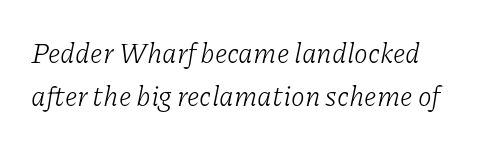
{"serif": "yes", "italic": "yes", "lean": "right", "slant_degrees": 11, "bold": "no", "weight": "light", "width": "normal", "stroke_contrast": "low", "x_height": "medium", "monospaced": "no", "underline": "no", "line_spacing": "normal", "line_spacing_ratio": 1.52, "letter_spacing": "normal", "letter_spacing_em": 0.0, "glyph_px": 28}
